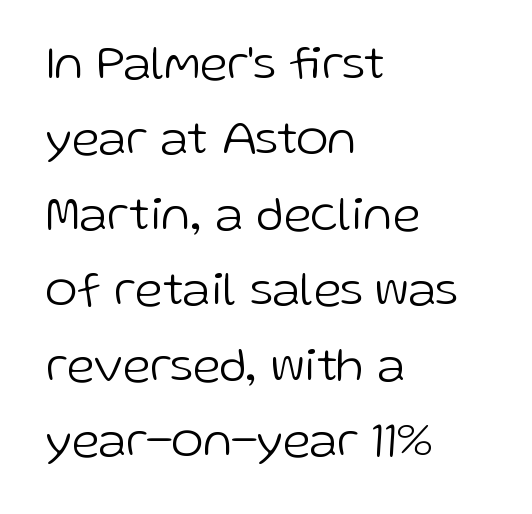
The image shows 49 px light sans-serif type, upright; set left-aligned, normal line spacing (1.54x), normal letter spacing, not underlined; low stroke contrast and a medium x-height.
